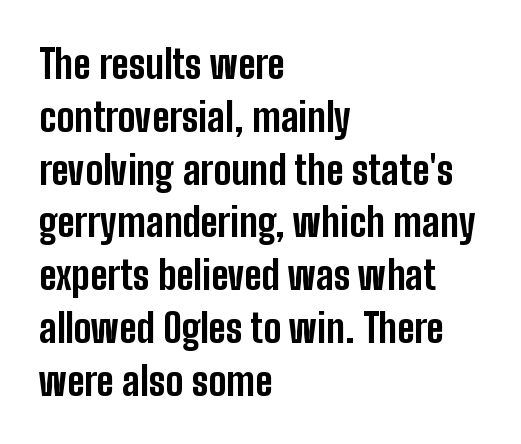
Q: Is the text bold? A: Yes.
Q: Is the text italic (slanted)? A: No, it is upright.
Q: Is the typeface a serif or a sans-serif typeface? A: Sans-serif.
Q: Is the text underlined? A: No.
Q: How is the paragraph aligned? A: Left-aligned.
Q: Is the spacing between letters normal or unusually wide? A: Normal.
Q: Is the spacing between lines tight, normal or loose? A: Normal.
Q: Width (condensed, normal, or wide)? A: Condensed.
Q: Stroke contrast? A: Low.
Q: x-height? A: Medium.
Q: Monospaced? A: No.
